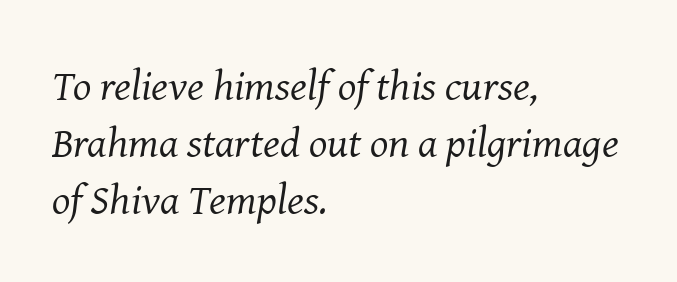
The passage shown has conventional tracking throughout. The passage shown is not bold in any degree. Is there much room between lines? A standard amount, neither cramped nor airy. The typography opts for an oblique posture over an upright one. Teacher's note: observe the even left margin — that is flush-left alignment.
